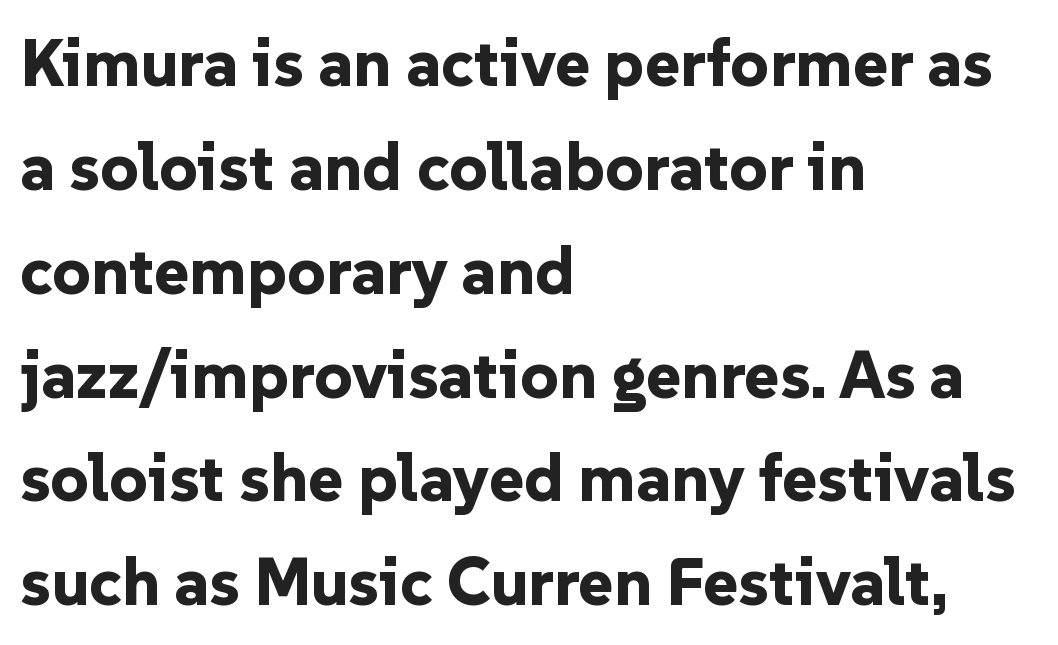
{"serif": "no", "italic": "no", "bold": "yes", "weight": "bold", "width": "normal", "stroke_contrast": "low", "x_height": "medium", "monospaced": "no", "underline": "no", "align": "left", "line_spacing": "normal", "line_spacing_ratio": 1.55, "letter_spacing": "normal", "letter_spacing_em": 0.0, "glyph_px": 67}
